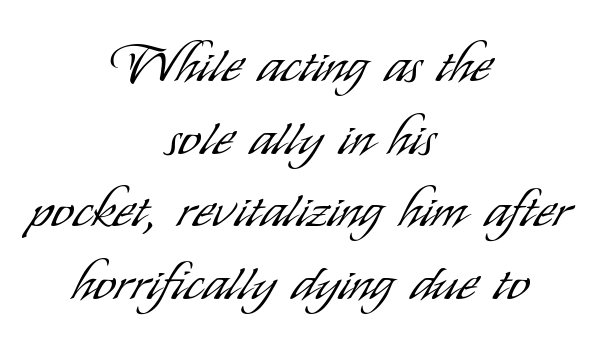
{"serif": "no", "bold": "no", "weight": "light", "width": "condensed", "stroke_contrast": "low", "x_height": "small", "monospaced": "no", "underline": "no", "align": "center", "line_spacing": "normal", "line_spacing_ratio": 1.32, "letter_spacing": "normal", "letter_spacing_em": 0.0, "glyph_px": 55}
